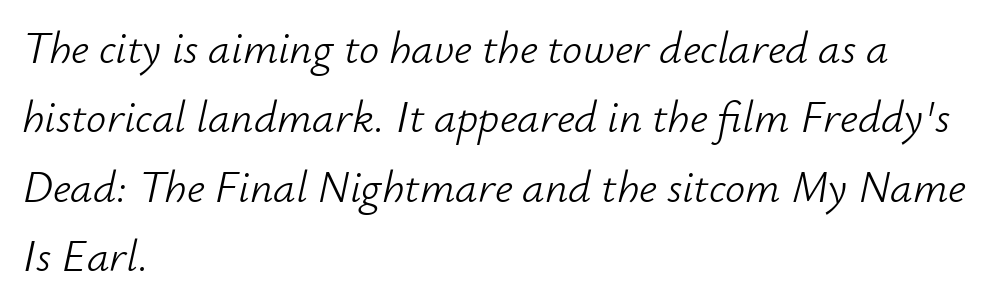
Where is the straight margin? On the left. The designer left line spacing at the default. The passage shown has conventional tracking throughout. Note the varied advance widths — an 'i' is clearly narrower than an 'm'.
